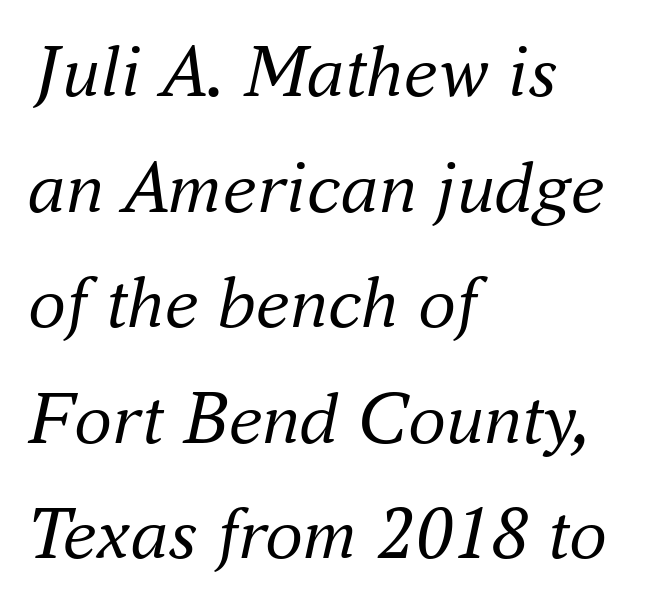
Q: Is the text bold? A: No.
Q: Is the text italic (slanted)? A: Yes, it leans right by about 16 degrees.
Q: Is the typeface a serif or a sans-serif typeface? A: Serif.
Q: Is the text underlined? A: No.
Q: How is the paragraph aligned? A: Left-aligned.
Q: Is the spacing between letters normal or unusually wide? A: Normal.
Q: Is the spacing between lines tight, normal or loose? A: Normal.
Q: Width (condensed, normal, or wide)? A: Normal.
Q: Stroke contrast? A: Medium.
Q: x-height? A: Small.
Q: Monospaced? A: No.
